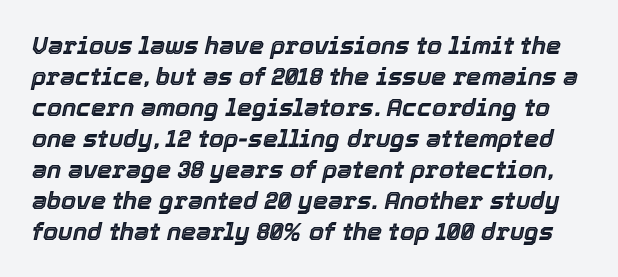
{"italic": "yes", "lean": "right", "slant_degrees": 12, "underline": "no", "line_spacing": "normal", "line_spacing_ratio": 1.29, "letter_spacing": "normal", "letter_spacing_em": 0.0, "glyph_px": 24}
